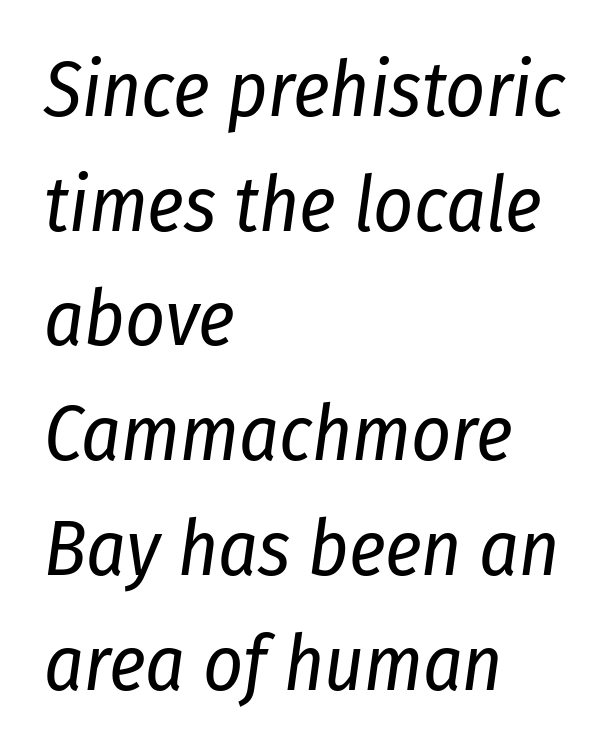
Q: Is the text bold? A: No.
Q: Is the text italic (slanted)? A: Yes, it leans right by about 8 degrees.
Q: Is the text underlined? A: No.
Q: How is the paragraph aligned? A: Left-aligned.
Q: Is the spacing between letters normal or unusually wide? A: Normal.
Q: Is the spacing between lines tight, normal or loose? A: Normal.
Q: Width (condensed, normal, or wide)? A: Condensed.
Q: Stroke contrast? A: Low.
Q: x-height? A: Medium.
Q: Monospaced? A: No.
